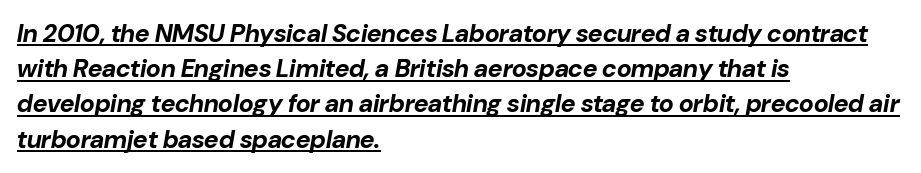
The image shows 25 px bold type, italic (leaning right); set left-aligned, normal line spacing (1.41x), normal letter spacing, underlined.
